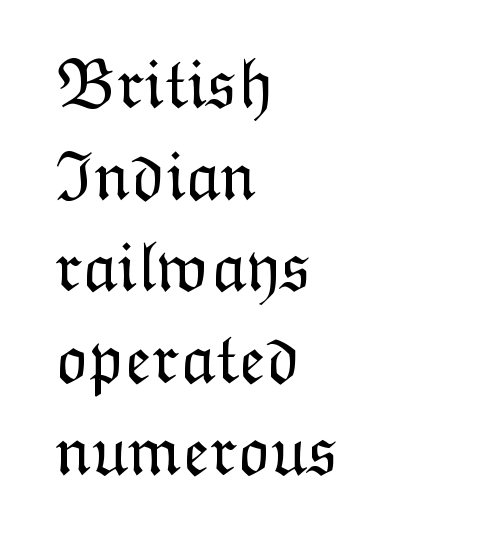
The rows are spaced the way most documents space them. Words float on clear page, feet unadorned. The characters are drawn with everyday or finer stroke widths. Note the varied advance widths — an 'i' is clearly narrower than an 'm'.
